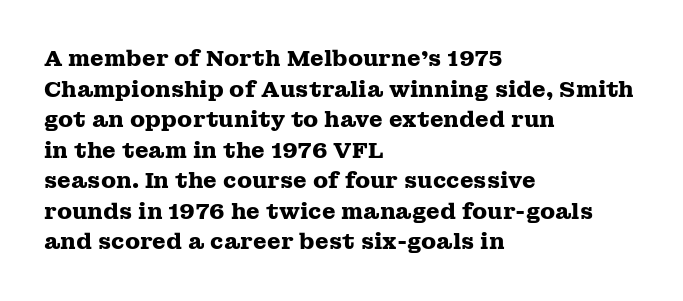
Q: Is the text bold? A: Yes.
Q: Is the text italic (slanted)? A: No, it is upright.
Q: Is the text underlined? A: No.
Q: How is the paragraph aligned? A: Left-aligned.
Q: Is the spacing between letters normal or unusually wide? A: Normal.
Q: Is the spacing between lines tight, normal or loose? A: Normal.
